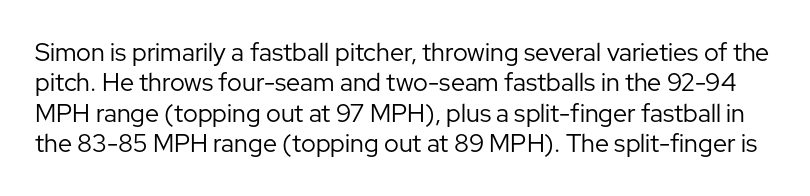
Is the type heavy? It reads as light-to-regular instead. Tracking here is standard; glyphs follow each other at the usual distance. Letters rest on an invisible, unmarked baseline. The axis of the letterforms is exactly vertical.
